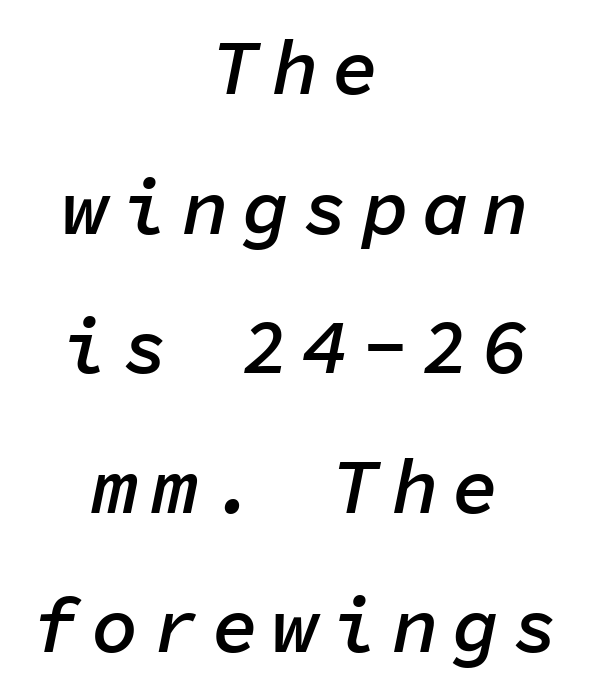
{"italic": "yes", "lean": "right", "slant_degrees": 11, "bold": "semi", "weight": "semibold", "width": "normal", "stroke_contrast": "low", "x_height": "medium", "monospaced": "yes", "underline": "no", "align": "center", "line_spacing_ratio": 1.79, "glyph_px": 78}
